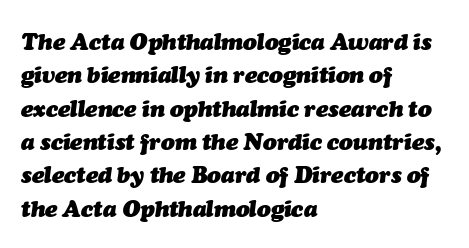
{"italic": "yes", "lean": "right", "slant_degrees": 7, "bold": "yes", "underline": "no", "align": "left", "line_spacing": "normal", "line_spacing_ratio": 1.45, "letter_spacing": "normal", "letter_spacing_em": 0.0, "glyph_px": 23}
